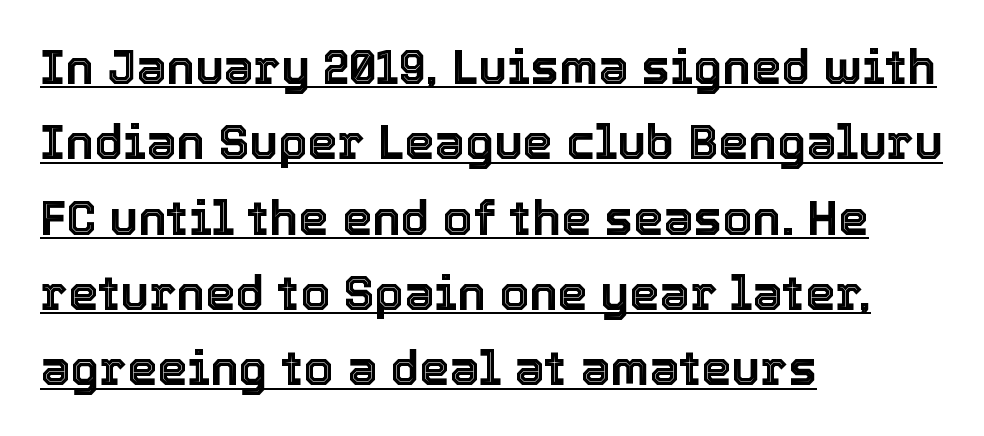
{"italic": "no", "width": "normal", "x_height": "medium", "monospaced": "no", "underline": "yes", "align": "left", "line_spacing": "normal", "line_spacing_ratio": 1.57, "letter_spacing": "normal", "letter_spacing_em": 0.0, "glyph_px": 48}
